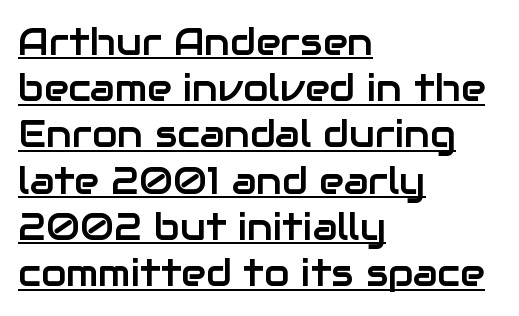
Characters follow at the spacing the type designer built in. The block of text has a typical density, with ordinary space between rows. Like a heading marked for emphasis, these lines bear an underscore. Each letter keeps its own natural width here, so spacing adapts to shape.
